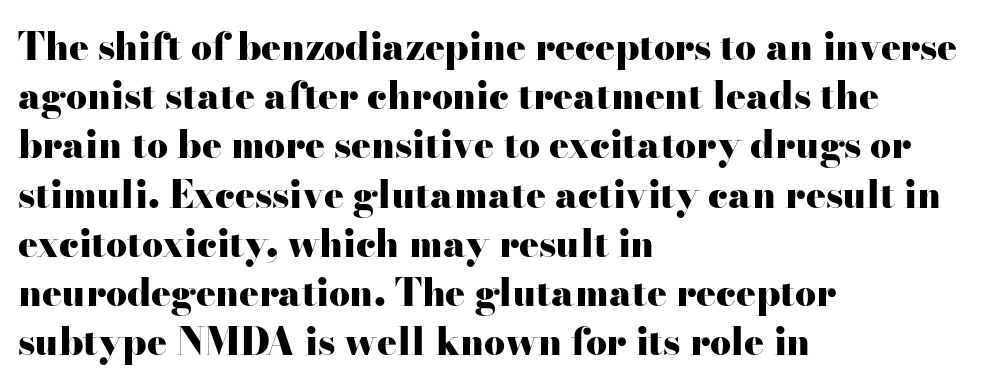
{"serif": "yes", "italic": "no", "bold": "yes", "weight": "heavy", "width": "wide", "stroke_contrast": "high", "x_height": "small", "monospaced": "no", "underline": "no", "align": "left", "line_spacing": "normal", "line_spacing_ratio": 1.33, "letter_spacing": "normal", "letter_spacing_em": 0.0, "glyph_px": 37}
